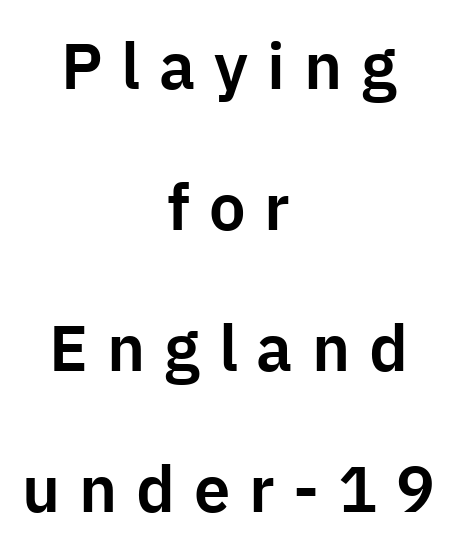
Q: Is the text italic (slanted)? A: No, it is upright.
Q: Is the typeface a serif or a sans-serif typeface? A: Sans-serif.
Q: Is the text underlined? A: No.
Q: How is the paragraph aligned? A: Centered.
Q: Is the spacing between letters normal or unusually wide? A: Unusually wide.
Q: Is the spacing between lines tight, normal or loose? A: Loose.
Q: Width (condensed, normal, or wide)? A: Normal.
Q: Stroke contrast? A: Low.
Q: x-height? A: Medium.
Q: Monospaced? A: No.
